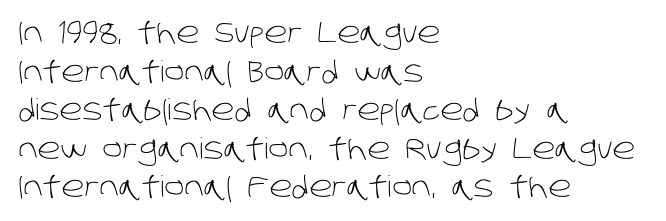
Q: Is the text bold? A: No.
Q: Is the typeface a serif or a sans-serif typeface? A: Sans-serif.
Q: Is the text underlined? A: No.
Q: How is the paragraph aligned? A: Left-aligned.
Q: Is the spacing between letters normal or unusually wide? A: Normal.
Q: Is the spacing between lines tight, normal or loose? A: Normal.
Q: Width (condensed, normal, or wide)? A: Normal.
Q: Stroke contrast? A: Low.
Q: x-height? A: Large.
Q: Monospaced? A: No.
